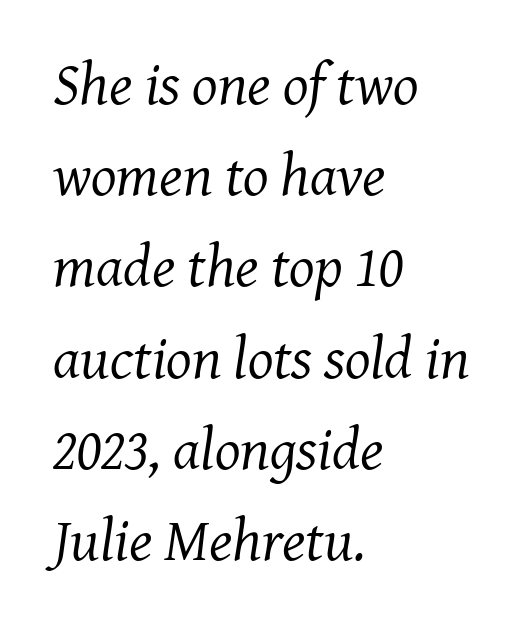
The image shows 60 px regular-weight serif type, italic (leaning right); set left-aligned, normal line spacing (1.52x), normal letter spacing, not underlined; medium stroke contrast and a medium x-height.
